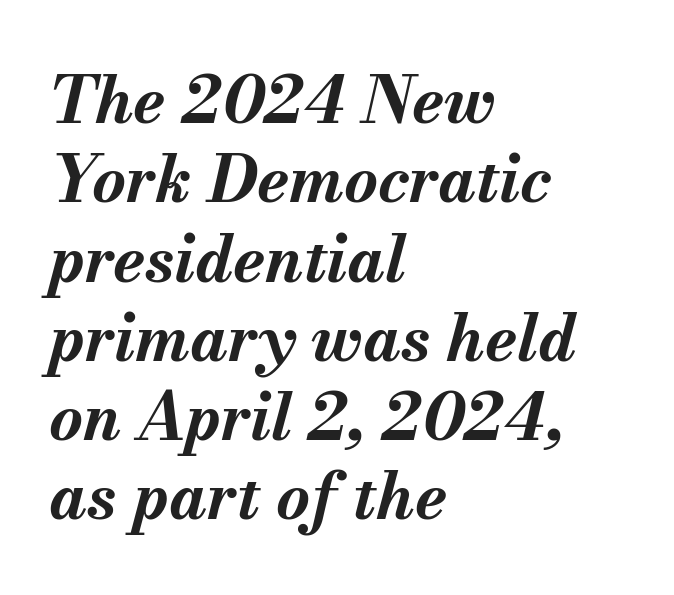
Q: Is the text bold? A: Yes.
Q: Is the text italic (slanted)? A: Yes, it leans right by about 13 degrees.
Q: Is the text underlined? A: No.
Q: How is the paragraph aligned? A: Left-aligned.
Q: Is the spacing between letters normal or unusually wide? A: Normal.
Q: Width (condensed, normal, or wide)? A: Normal.
Q: Stroke contrast? A: Medium.
Q: x-height? A: Small.
Q: Monospaced? A: No.
